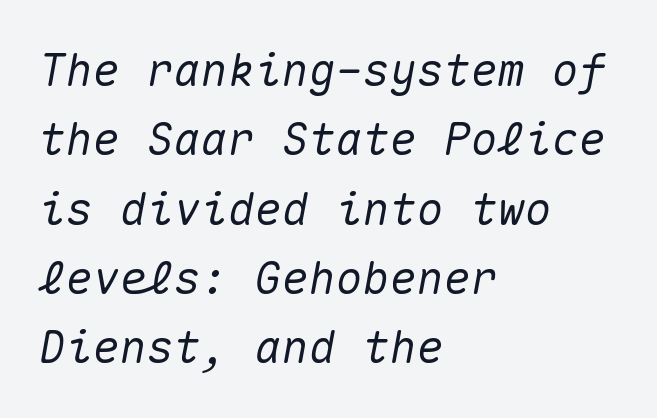
{"italic": "yes", "lean": "right", "slant_degrees": 10, "width": "normal", "stroke_contrast": "medium", "x_height": "medium", "monospaced": "yes", "underline": "no", "align": "left", "line_spacing": "normal", "line_spacing_ratio": 1.54, "letter_spacing": "normal", "letter_spacing_em": 0.0, "glyph_px": 45}
